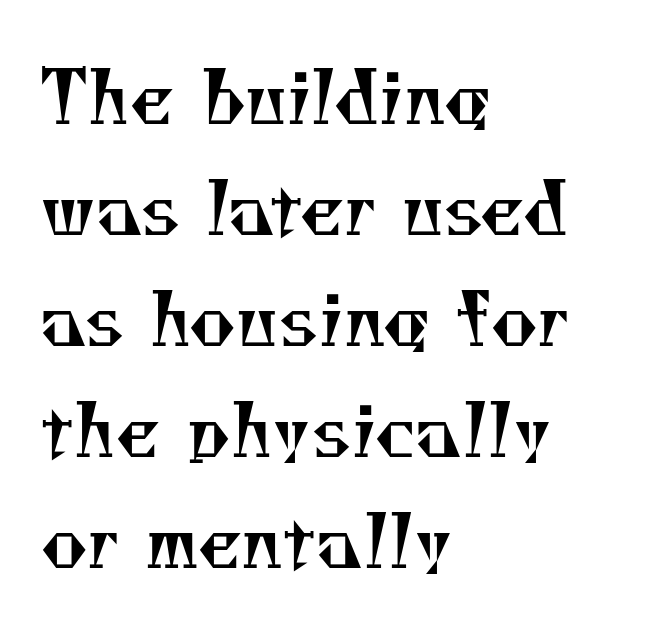
{"serif": "yes", "bold": "no", "weight": "regular", "width": "normal", "stroke_contrast": "medium", "x_height": "small", "monospaced": "no", "underline": "no", "align": "left", "line_spacing": "normal", "line_spacing_ratio": 1.54, "letter_spacing": "normal", "letter_spacing_em": 0.0, "glyph_px": 72}
